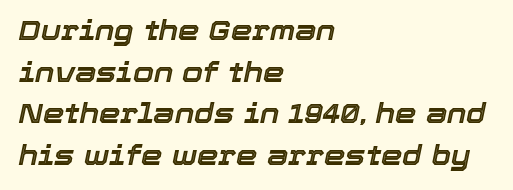
The image shows 27 px text type, italic (leaning right); set left-aligned, normal line spacing (1.54x), normal letter spacing, not underlined.
